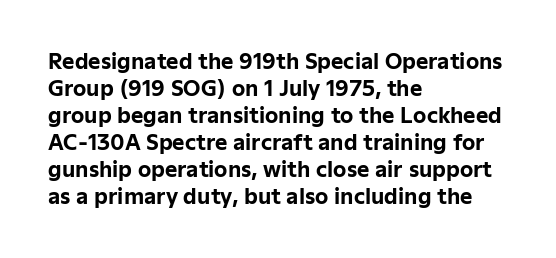
Q: Is the text bold? A: Yes.
Q: Is the text italic (slanted)? A: No, it is upright.
Q: Is the text underlined? A: No.
Q: How is the paragraph aligned? A: Left-aligned.
Q: Is the spacing between letters normal or unusually wide? A: Normal.
Q: Is the spacing between lines tight, normal or loose? A: Normal.
